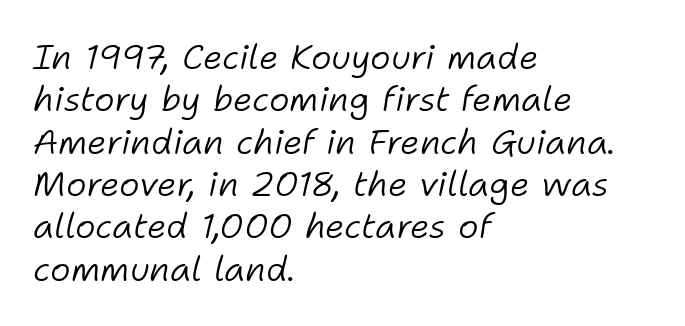
{"italic": "yes", "lean": "right", "slant_degrees": 11, "bold": "no", "weight": "light", "width": "normal", "stroke_contrast": "low", "x_height": "medium", "monospaced": "no", "underline": "no", "align": "left", "line_spacing_ratio": 1.21, "letter_spacing": "normal", "letter_spacing_em": 0.0, "glyph_px": 35}
